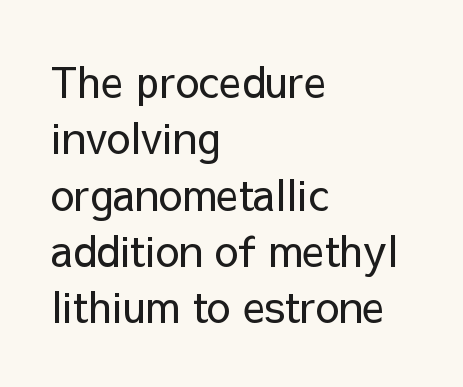
{"serif": "no", "italic": "no", "bold": "no", "weight": "regular", "width": "normal", "stroke_contrast": "low", "x_height": "medium", "monospaced": "no", "underline": "no", "align": "left", "line_spacing": "normal", "line_spacing_ratio": 1.34, "letter_spacing": "normal", "letter_spacing_em": 0.0, "glyph_px": 42}
